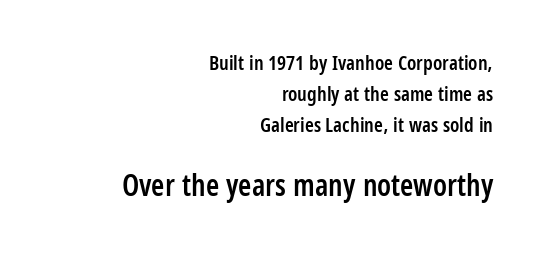
The rendering keeps characters at their native spacing. If you drew a line through each stem, it would be perfectly vertical. Top chunk: small. Bottom chunk: large. Horizontal bands of white between lines are of average thickness. Is this a fixed-width face? No — the glyphs have proportional, varying widths.
